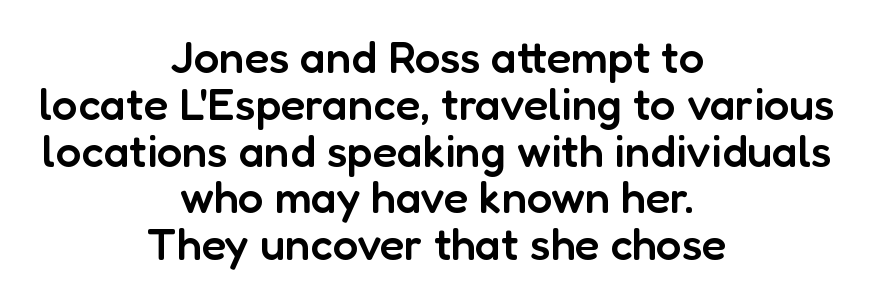
{"serif": "no", "italic": "no", "bold": "semi", "weight": "semibold", "width": "normal", "stroke_contrast": "low", "x_height": "medium", "monospaced": "no", "underline": "no", "align": "center", "line_spacing": "tight", "line_spacing_ratio": 1.04, "letter_spacing": "normal", "letter_spacing_em": 0.0, "glyph_px": 45}
